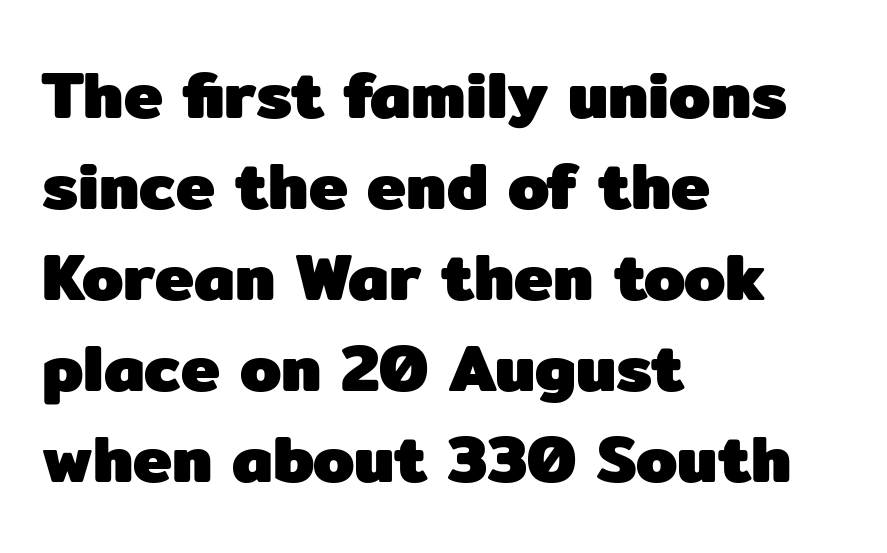
Honestly, there is no underline to notice here at all. Do the characters align in a grid? No, the font is proportional. Glyph-to-glyph distance matches everyday printed text. Quick note: not italic, upright. Grotesque or geometric, the face here clearly has no serifs.
